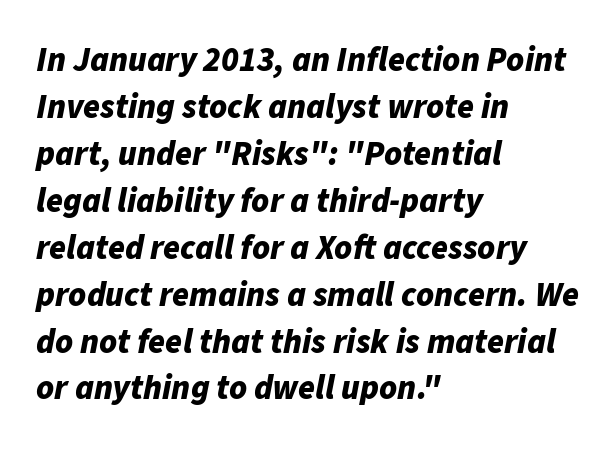
Typesetter's note: full bold, strokes at maximum text heaviness. The leading is moderate, giving the passage an even texture. Nothing unusual about the tracking: characters are spaced as the font intends. Italic? Definitely — the glyphs are oblique. Unmarked baselines from the first word to the last.
